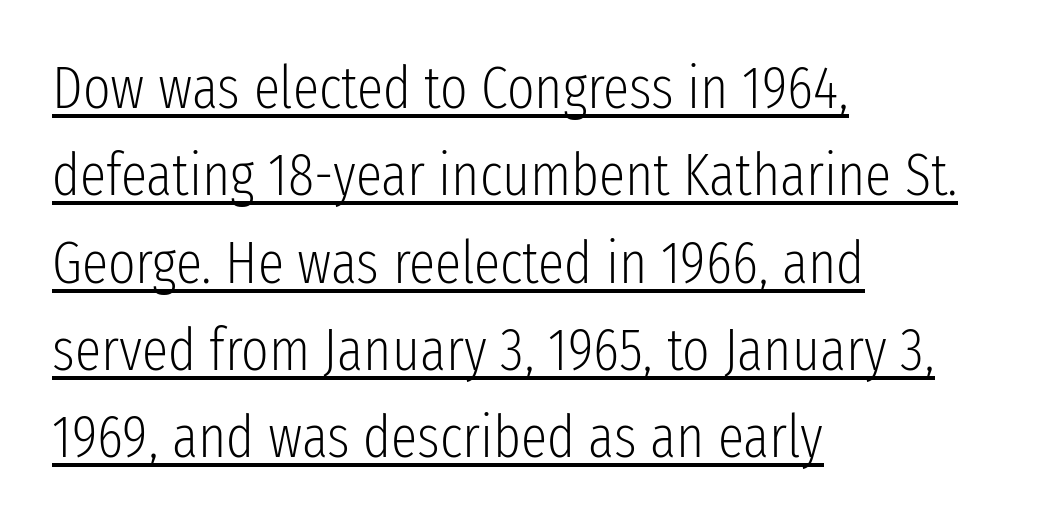
{"serif": "no", "italic": "no", "bold": "no", "weight": "light", "width": "condensed", "stroke_contrast": "low", "x_height": "medium", "monospaced": "no", "underline": "yes", "align": "left", "line_spacing": "normal", "line_spacing_ratio": 1.48, "letter_spacing": "normal", "letter_spacing_em": 0.0, "glyph_px": 59}
